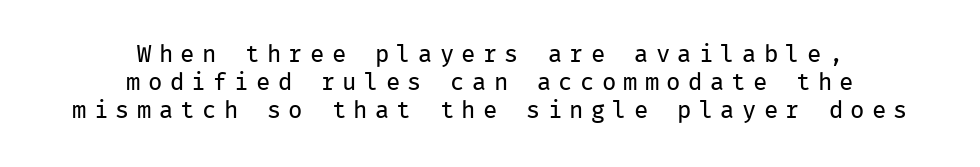
{"italic": "no", "bold": "no", "underline": "no", "align": "center", "line_spacing_ratio": 1.16, "letter_spacing": "wide", "letter_spacing_em": 0.3, "glyph_px": 24}
